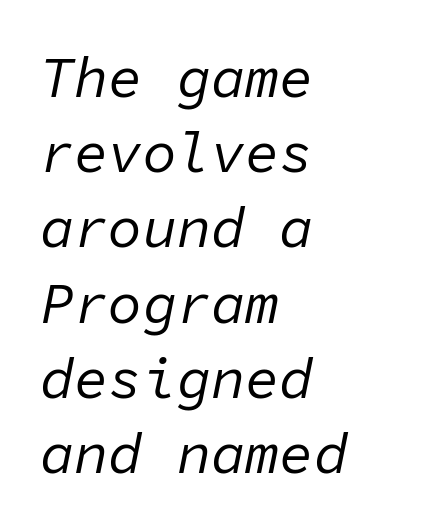
The image shows 57 px regular-weight type, italic (leaning right), monospaced; set left-aligned, normal line spacing (1.32x), normal letter spacing, not underlined; low stroke contrast and a medium x-height.
